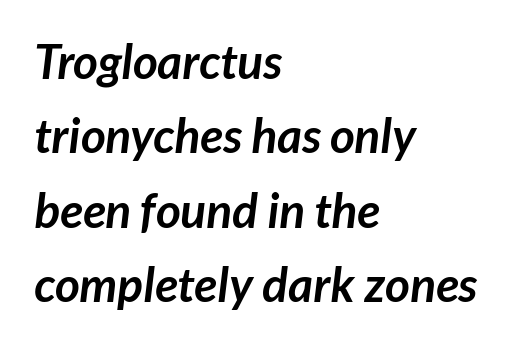
{"serif": "no", "bold": "yes", "weight": "semibold", "width": "normal", "stroke_contrast": "low", "x_height": "medium", "monospaced": "no", "underline": "no", "align": "left", "line_spacing": "normal", "line_spacing_ratio": 1.55, "letter_spacing": "normal", "letter_spacing_em": 0.0, "glyph_px": 48}
